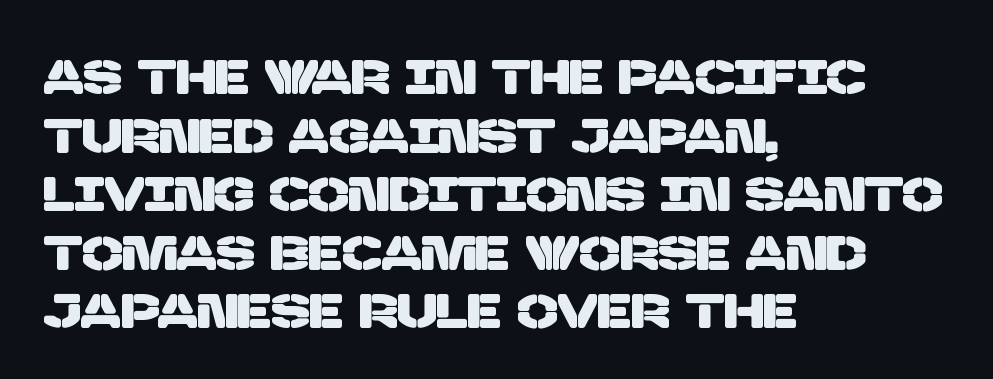
{"serif": "no", "width": "normal", "stroke_contrast": "low", "x_height": "large", "monospaced": "no", "underline": "no", "align": "left", "line_spacing_ratio": 1.22, "letter_spacing": "normal", "letter_spacing_em": 0.0, "glyph_px": 48}
